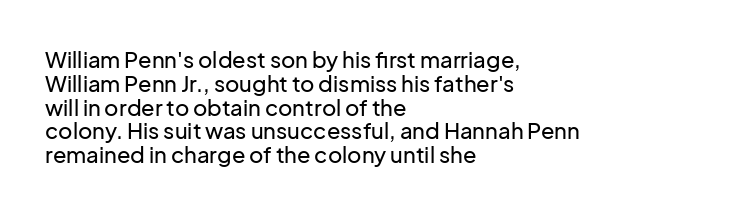
{"italic": "no", "underline": "no", "align": "left", "line_spacing": "tight", "line_spacing_ratio": 1.08, "letter_spacing": "normal", "letter_spacing_em": 0.0, "glyph_px": 22}
